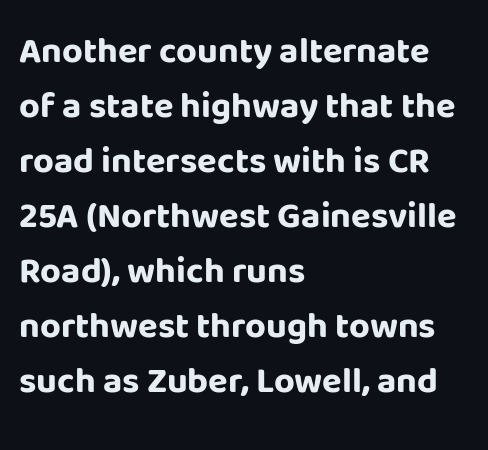
The image shows 36 px bold sans-serif type, upright; set left-aligned, normal line spacing (1.53x), normal letter spacing, not underlined; low stroke contrast and a large x-height.
